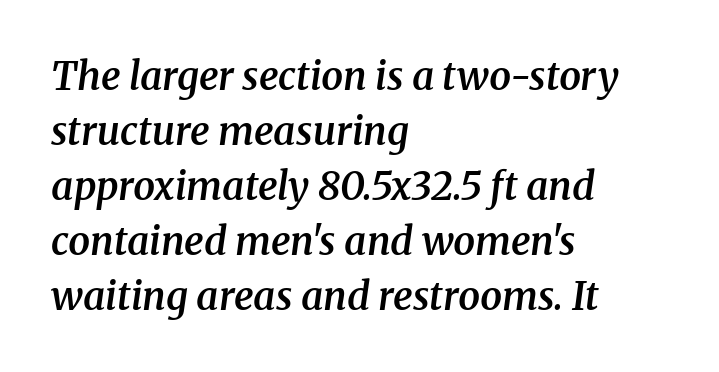
Words appear dense and cohesive because spacing is normal. Rows of type keep a routine distance in the vertical direction. Letterform terminals end in serifs throughout the passage. Weight check: semibold — heavier than regular, not quite bold. Horizontally, the lines are justified to the leading edge only.
